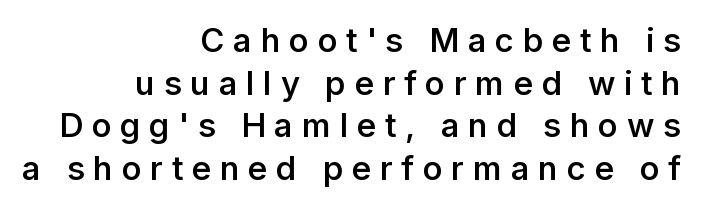
Q: Is the text bold? A: Semi-bold.
Q: Is the text italic (slanted)? A: No, it is upright.
Q: Is the typeface a serif or a sans-serif typeface? A: Sans-serif.
Q: Is the text underlined? A: No.
Q: How is the paragraph aligned? A: Right-aligned.
Q: Is the spacing between letters normal or unusually wide? A: Unusually wide.
Q: Is the spacing between lines tight, normal or loose? A: Normal.
Q: Width (condensed, normal, or wide)? A: Normal.
Q: Stroke contrast? A: Low.
Q: x-height? A: Medium.
Q: Monospaced? A: No.
